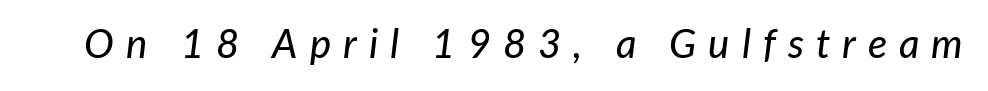
The image shows 40 px text type, italic (leaning right); set unusually wide letter spacing (+0.3 em), not underlined; low stroke contrast and a medium x-height.
